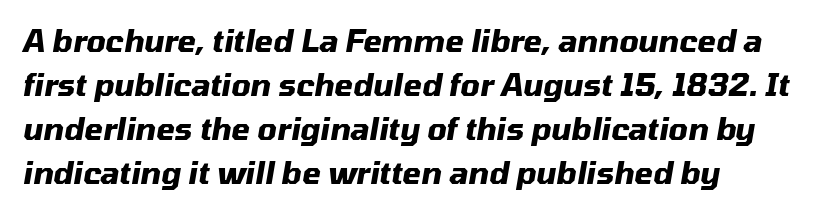
Where is the straight margin? On the left. The specimen reads as italic at a glance. The rendering uses a moderate line-height, typical for paragraphs. Heavy, bold letterforms.
